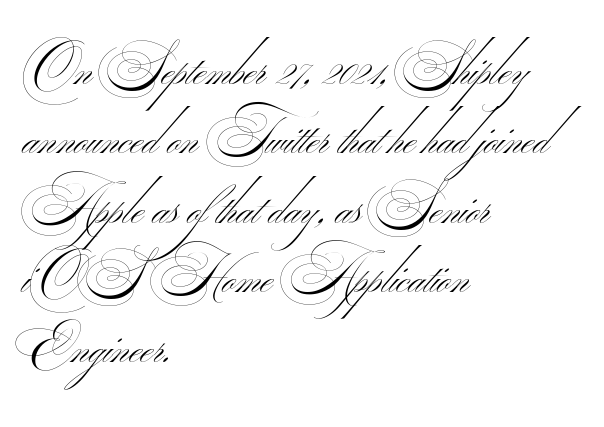
{"serif": "no", "bold": "no", "weight": "thin", "width": "wide", "stroke_contrast": "medium", "monospaced": "no", "underline": "no", "align": "left", "line_spacing": "normal", "line_spacing_ratio": 1.31, "letter_spacing": "normal", "letter_spacing_em": 0.0, "glyph_px": 53}
